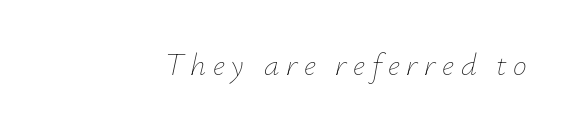
Note the varied advance widths — an 'i' is clearly narrower than an 'm'. The strokes carry an ordinary text weight at most. A student would call this right alignment; a typographer would say flush right, rag left. Substantial extra tracking has been applied to these lines.
